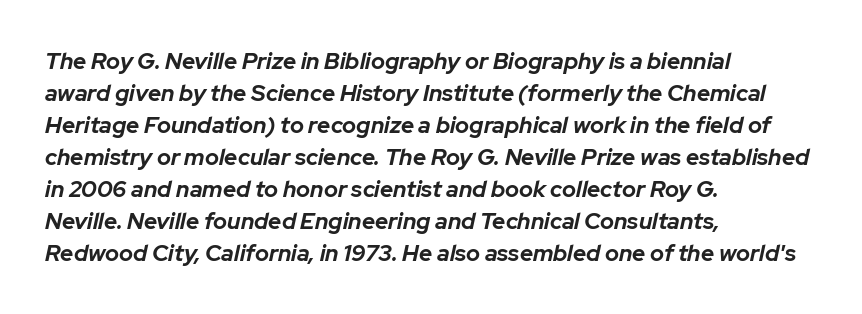
Rows of type keep a routine distance in the vertical direction. Compared with ordinary roman type, these characters are visibly tilted. Bold? Absolutely — the strokes are thick and heavy. The passage shown is not underscored anywhere.
